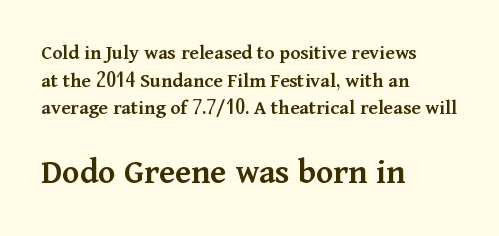
{"serif": "yes", "italic": "no", "bold": "semi", "weight": "semibold", "width": "normal", "stroke_contrast": "medium", "x_height": "medium", "monospaced": "no", "underline": "no", "align": "left", "line_spacing": "normal", "line_spacing_ratio": 1.32, "letter_spacing": "normal", "letter_spacing_em": 0.0, "larger_block": "second", "size_ratio": 1.71, "glyph_px": 36}
